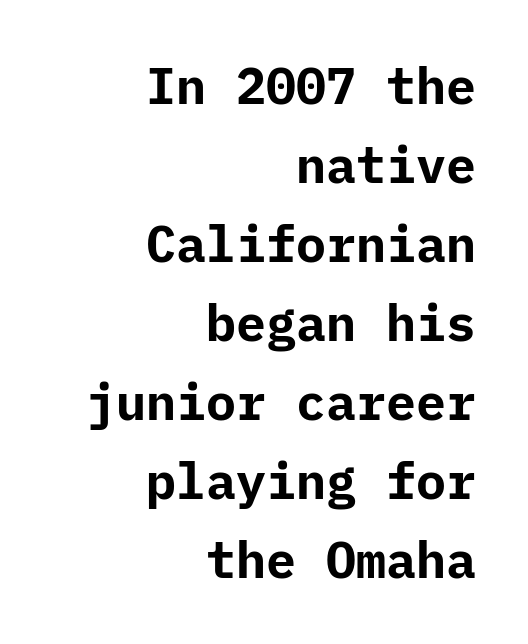
Q: Is the text bold? A: Yes.
Q: Is the text italic (slanted)? A: No, it is upright.
Q: Is the typeface a serif or a sans-serif typeface? A: Sans-serif.
Q: Is the text underlined? A: No.
Q: How is the paragraph aligned? A: Right-aligned.
Q: Is the spacing between letters normal or unusually wide? A: Normal.
Q: Is the spacing between lines tight, normal or loose? A: Normal.
Q: Width (condensed, normal, or wide)? A: Normal.
Q: Stroke contrast? A: Low.
Q: x-height? A: Medium.
